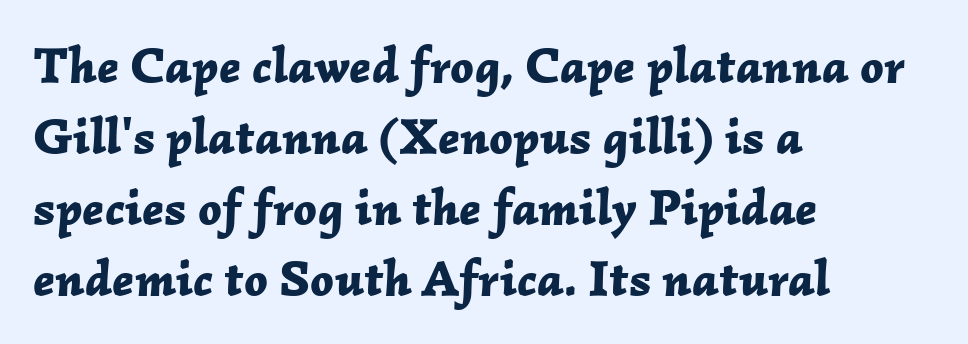
The image shows 51 px bold type, italic (leaning right); set left-aligned, normal line spacing (1.39x), normal letter spacing, not underlined; low stroke contrast and a medium x-height.
